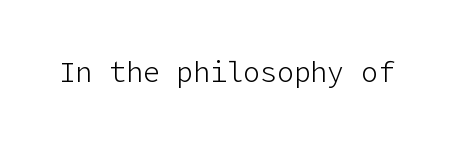
The image shows 28 px light sans-serif type, upright; set normal letter spacing, not underlined; low stroke contrast and a medium x-height.
